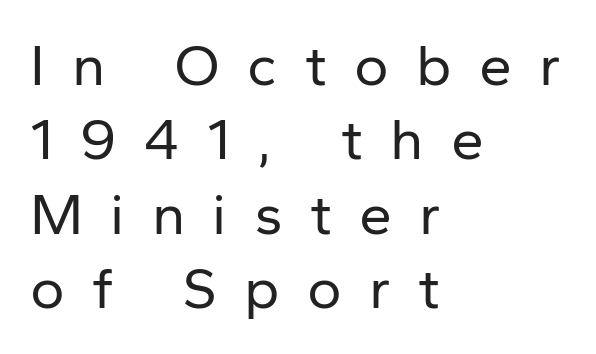
{"serif": "no", "italic": "no", "bold": "no", "weight": "regular", "width": "normal", "stroke_contrast": "low", "x_height": "medium", "monospaced": "no", "underline": "no", "align": "left", "line_spacing": "normal", "line_spacing_ratio": 1.26, "letter_spacing": "wide", "letter_spacing_em": 0.46, "glyph_px": 59}
